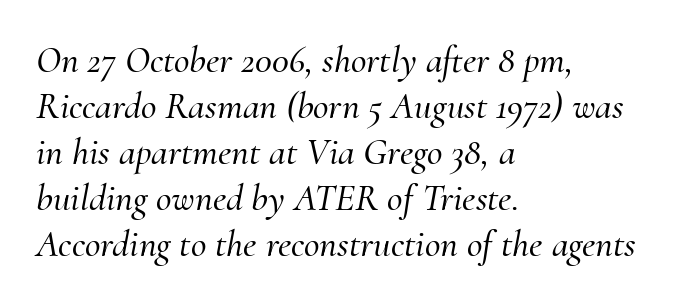
Does the type have serifs? Yes, each stem ends in a small foot. There's an unmistakable incline to the writing here. Note the varied advance widths — an 'i' is clearly narrower than an 'm'. Leftover space on each line is placed entirely after the last word. Nobody touched the tracking dial on this one.
